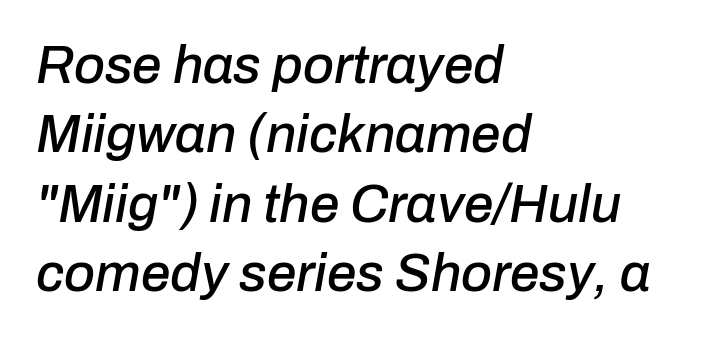
Q: Is the text italic (slanted)? A: Yes, it leans right by about 10 degrees.
Q: Is the text underlined? A: No.
Q: How is the paragraph aligned? A: Left-aligned.
Q: Is the spacing between letters normal or unusually wide? A: Normal.
Q: Is the spacing between lines tight, normal or loose? A: Normal.
Q: Width (condensed, normal, or wide)? A: Normal.
Q: Stroke contrast? A: Low.
Q: x-height? A: Medium.
Q: Monospaced? A: No.
